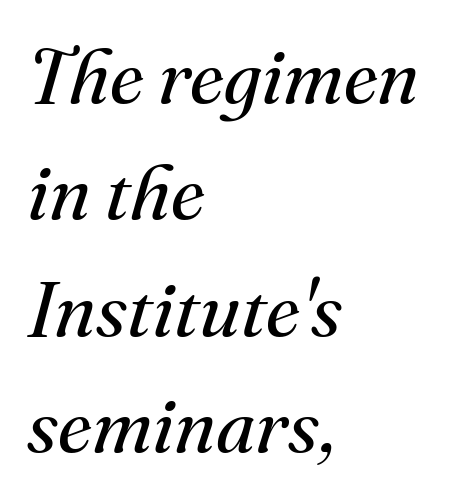
Designer's note — italics engaged. The rendering anchors every line to the left-hand side. Lines of text with bare space underneath. Characters follow at the spacing the type designer built in. Observe the serifs anchoring each vertical stroke in this sample. If you measured baseline to baseline, you'd find a middling distance.
